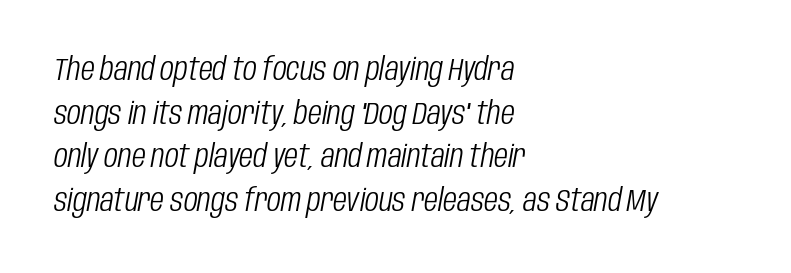
{"italic": "yes", "lean": "right", "slant_degrees": 10, "bold": "no", "weight": "light", "width": "condensed", "stroke_contrast": "low", "x_height": "large", "monospaced": "no", "underline": "no", "align": "left", "line_spacing": "normal", "line_spacing_ratio": 1.36, "letter_spacing": "normal", "letter_spacing_em": 0.0, "glyph_px": 32}
